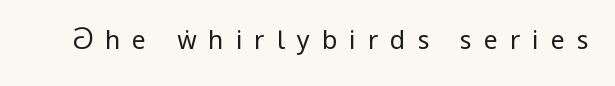
A typesetter would call this heavily tracked-out type. The font is comparable to plain body text, perhaps lighter. The words here are not underlined. A typesetter would mark this as roman, not italic.
